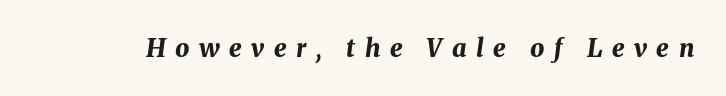
Summary of weight: heavy, a full bold. Check the space under the baseline: it is left empty. The face used here has a pronounced slope to its letters. Compared with typical body copy, the letter spacing here is much looser.
